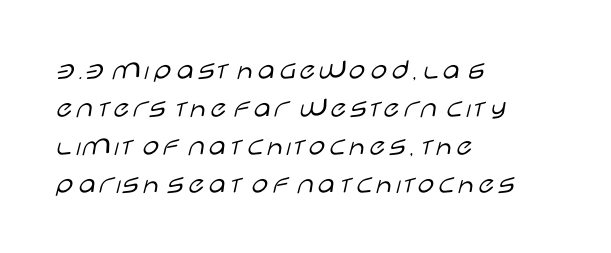
{"serif": "no", "bold": "no", "weight": "light", "width": "wide", "stroke_contrast": "low", "x_height": "large", "monospaced": "no", "underline": "no", "align": "left", "line_spacing": "normal", "line_spacing_ratio": 1.27, "letter_spacing": "normal", "letter_spacing_em": 0.0, "glyph_px": 30}
